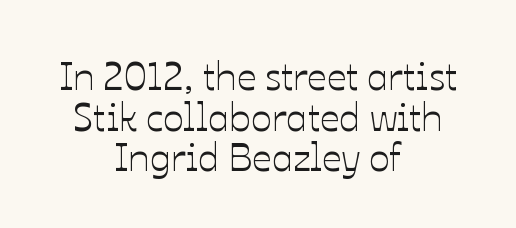
{"italic": "no", "width": "normal", "stroke_contrast": "low", "x_height": "medium", "monospaced": "no", "underline": "no", "align": "center", "line_spacing": "tight", "line_spacing_ratio": 1.04, "letter_spacing": "normal", "letter_spacing_em": 0.0, "glyph_px": 39}
